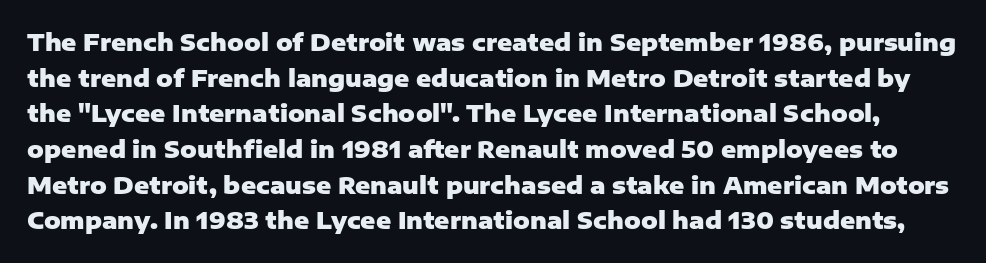
The image shows 23 px bold type, upright; set normal line spacing (1.55x), normal letter spacing, not underlined.
